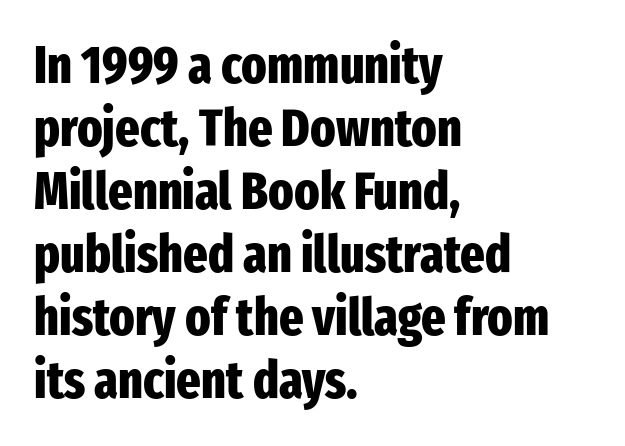
{"serif": "no", "italic": "no", "bold": "yes", "weight": "heavy", "width": "condensed", "stroke_contrast": "low", "x_height": "medium", "monospaced": "no", "underline": "no", "align": "left", "line_spacing_ratio": 1.21, "letter_spacing": "normal", "letter_spacing_em": 0.0, "glyph_px": 52}
